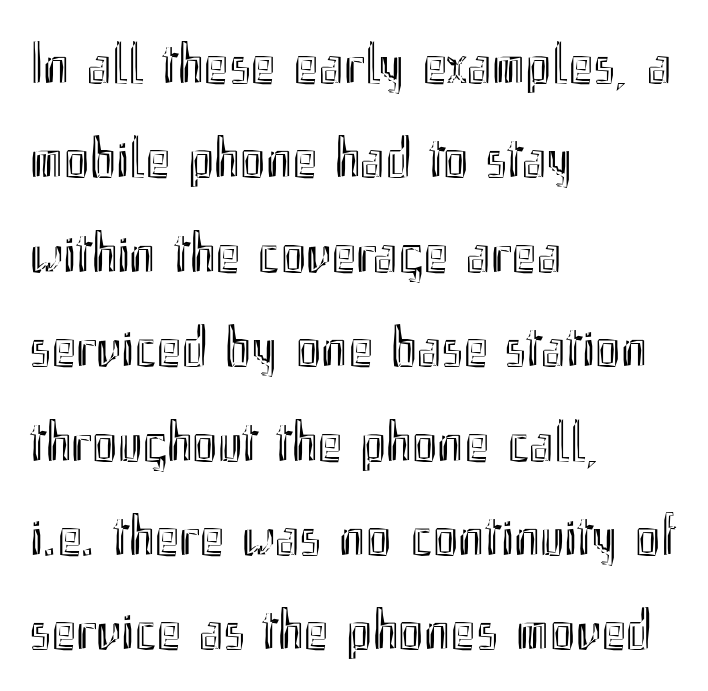
{"italic": "no", "width": "condensed", "x_height": "small", "monospaced": "no", "underline": "no", "align": "left", "line_spacing": "normal", "line_spacing_ratio": 1.6, "letter_spacing": "normal", "letter_spacing_em": 0.0, "glyph_px": 59}
